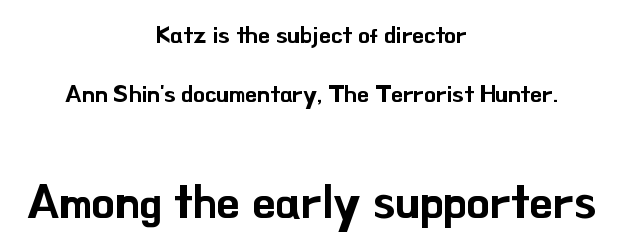
The image shows 47 px sans-serif type, upright; set centered, loose line spacing (2.47x), normal letter spacing, not underlined; the second (bottom) block is 1.96x larger; low stroke contrast and a small x-height.
